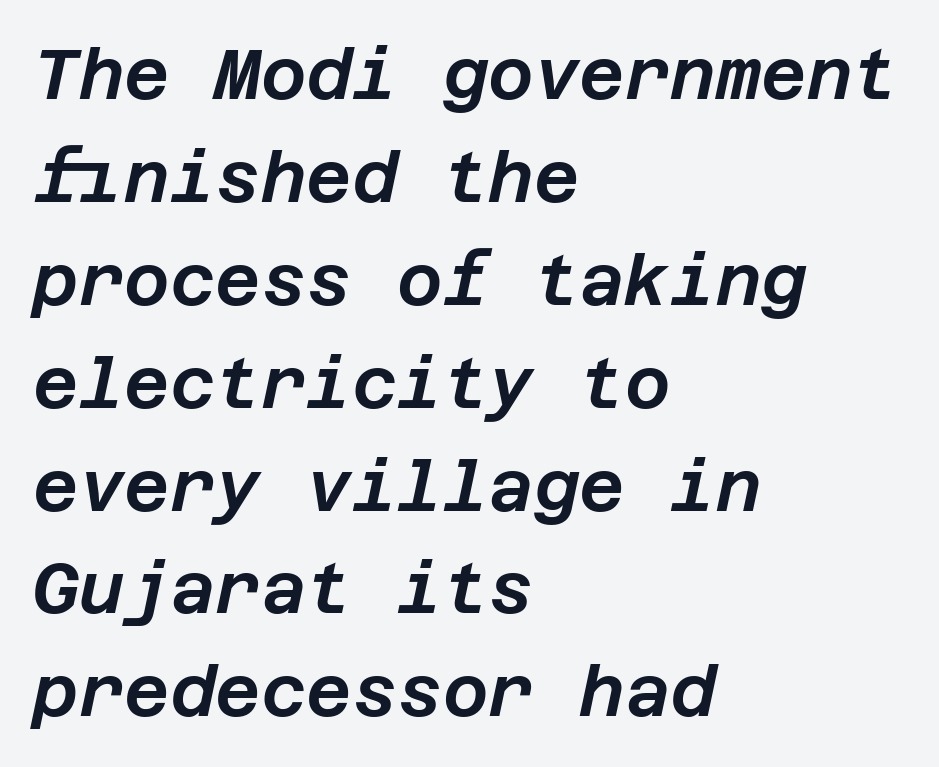
{"italic": "yes", "lean": "right", "slant_degrees": 12, "width": "normal", "stroke_contrast": "low", "x_height": "large", "underline": "no", "align": "left", "line_spacing": "normal", "line_spacing_ratio": 1.47, "letter_spacing": "normal", "letter_spacing_em": 0.0, "glyph_px": 70}
